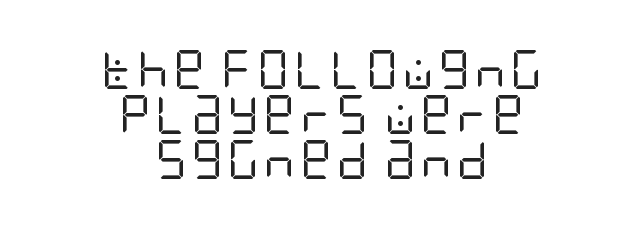
Q: Is the text bold? A: No.
Q: Is the text italic (slanted)? A: No, it is upright.
Q: Is the typeface a serif or a sans-serif typeface? A: Sans-serif.
Q: Is the text underlined? A: No.
Q: How is the paragraph aligned? A: Centered.
Q: Is the spacing between lines tight, normal or loose? A: Tight.
Q: Width (condensed, normal, or wide)? A: Condensed.
Q: Stroke contrast? A: Low.
Q: x-height? A: Large.
